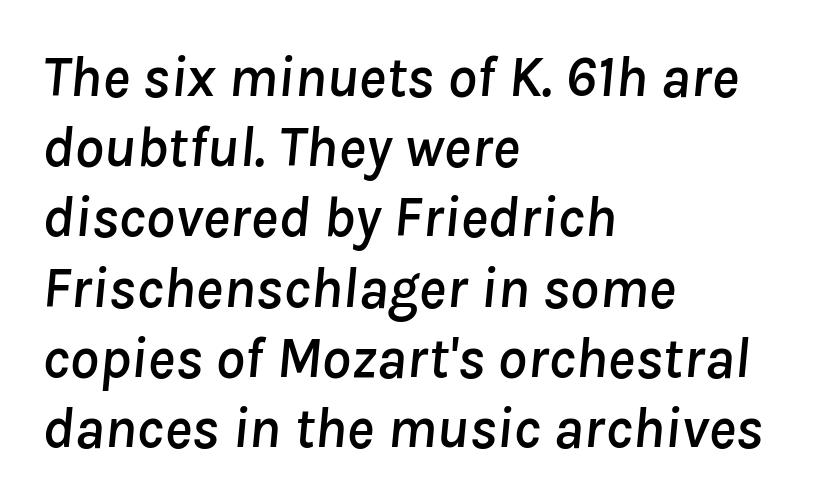
{"italic": "yes", "lean": "right", "slant_degrees": 8, "width": "normal", "stroke_contrast": "low", "x_height": "medium", "monospaced": "no", "underline": "no", "align": "left", "line_spacing_ratio": 1.21, "letter_spacing": "normal", "letter_spacing_em": 0.0, "glyph_px": 58}
